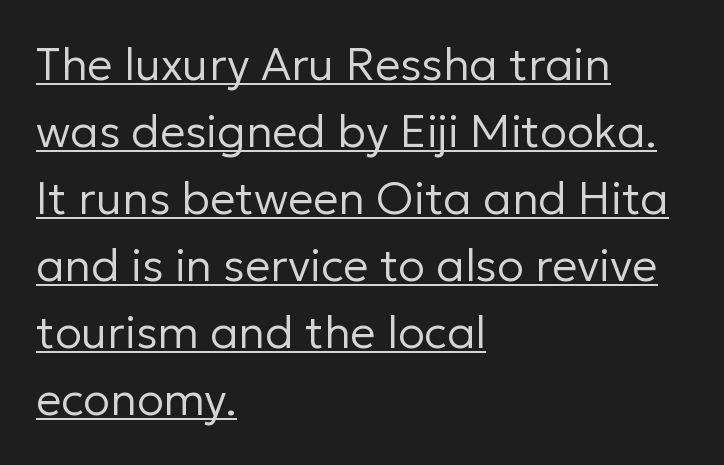
The paragraph has a hard left edge and a soft right edge. This reads as an unemphasized weight, regular at the heaviest. Is the letter spacing exaggerated? No — it looks like the ordinary default. Check the space under the baseline: a stroke is drawn there.
